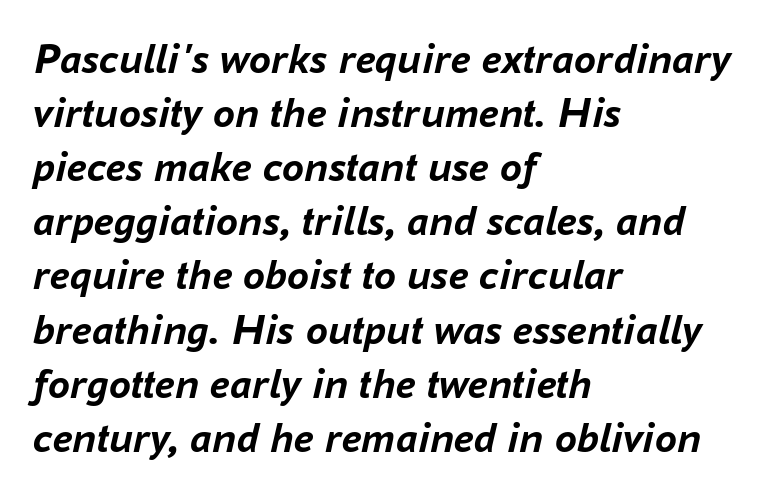
Q: Is the text bold? A: Yes.
Q: Is the text italic (slanted)? A: Yes, it leans right by about 16 degrees.
Q: Is the text underlined? A: No.
Q: How is the paragraph aligned? A: Left-aligned.
Q: Is the spacing between letters normal or unusually wide? A: Normal.
Q: Width (condensed, normal, or wide)? A: Normal.
Q: Stroke contrast? A: Low.
Q: x-height? A: Medium.
Q: Monospaced? A: No.
